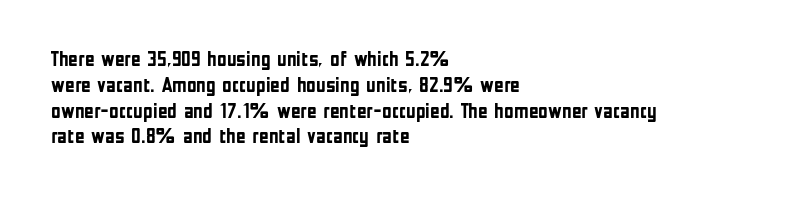
Q: Is the text bold? A: Yes.
Q: Is the text italic (slanted)? A: No, it is upright.
Q: Is the text underlined? A: No.
Q: How is the paragraph aligned? A: Left-aligned.
Q: Is the spacing between letters normal or unusually wide? A: Normal.
